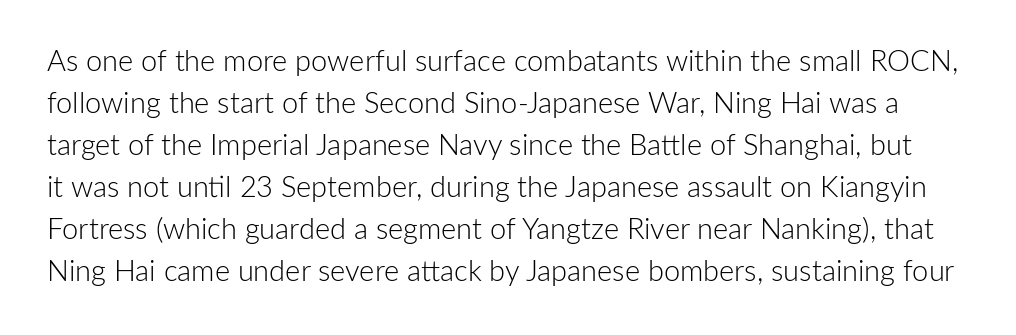
The image shows 29 px light sans-serif type, upright; set normal line spacing (1.45x), normal letter spacing, not underlined; low stroke contrast and a medium x-height.
